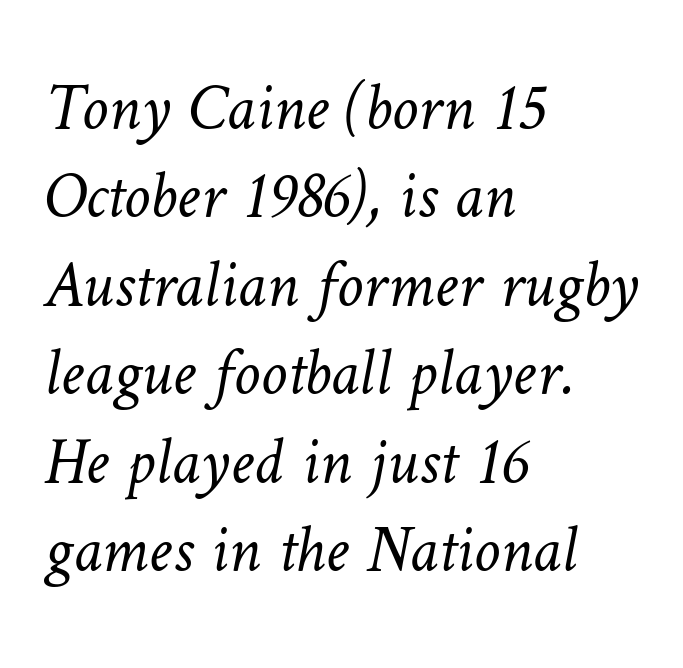
The image shows 67 px light type; set left-aligned, normal line spacing (1.32x), normal letter spacing, not underlined; low stroke contrast and a medium x-height.
